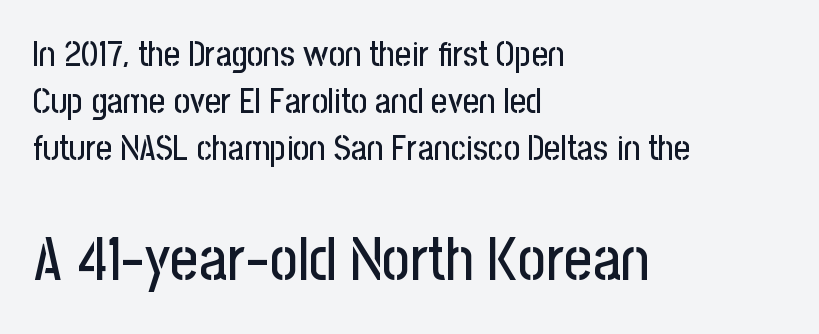
The image shows 61 px condensed sans-serif type, upright; set left-aligned, normal line spacing (1.34x), normal letter spacing, not underlined; the second (bottom) block is 1.74x larger; low stroke contrast and a medium x-height.
